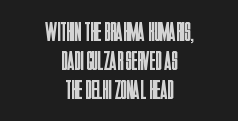
The image shows 27 px text type, upright; set centered, tight line spacing (1.08x), normal letter spacing, not underlined.
